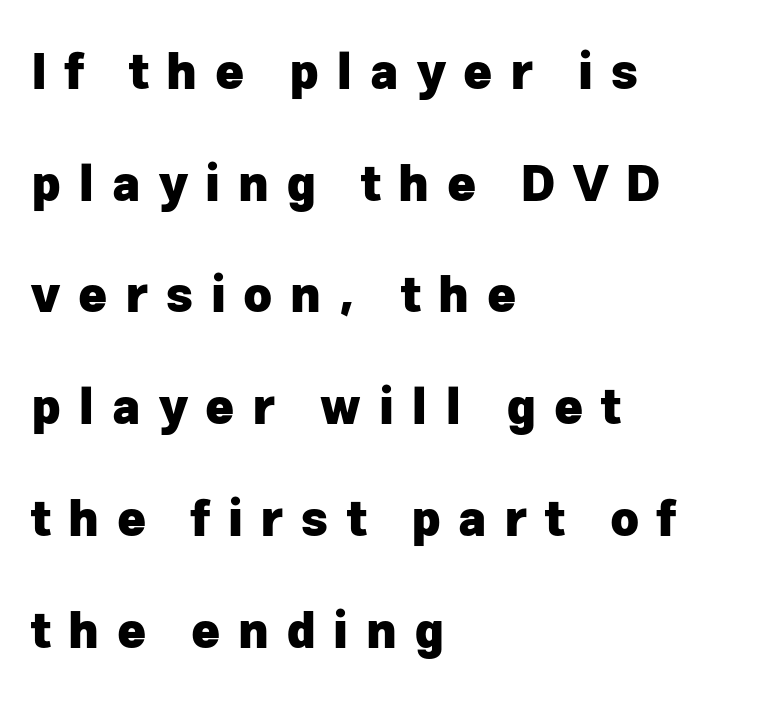
The image shows 49 px heavy sans-serif type, upright; set left-aligned, loose line spacing (2.28x), unusually wide letter spacing (+0.36 em), not underlined; low stroke contrast and a medium x-height.
